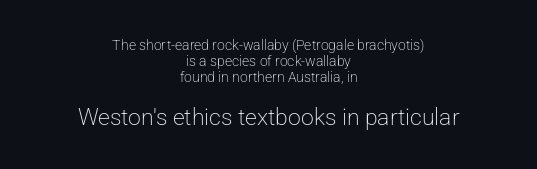
Q: Is the text bold? A: No.
Q: Is the text italic (slanted)? A: No, it is upright.
Q: Is the text underlined? A: No.
Q: How is the paragraph aligned? A: Centered.
Q: Is the spacing between letters normal or unusually wide? A: Normal.
Q: Is the spacing between lines tight, normal or loose? A: Tight.
Q: Which block of text is set in a larger size, the first (top) or the second (bottom)? A: The second (bottom) one.
